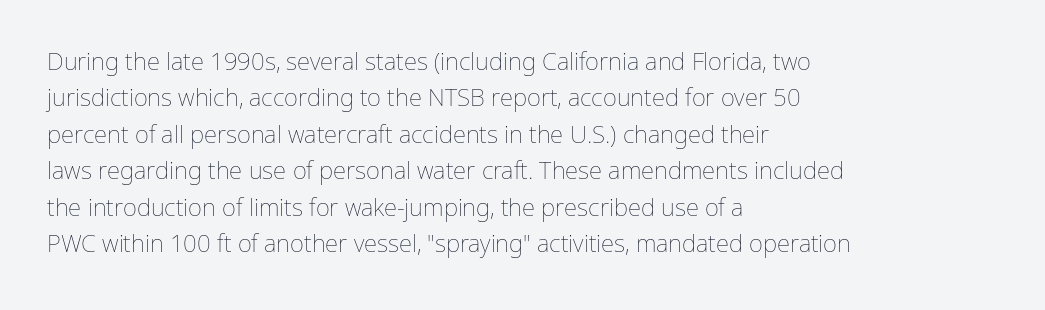
The image shows 24 px text type, upright; set left-aligned, normal line spacing (1.52x), normal letter spacing, not underlined.
